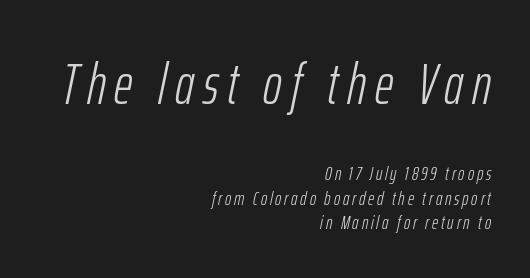
Varying glyph widths throughout — classic text-font behaviour. Unbolded letterforms with no extra heft. If you drew a line through each stem, it would be angled. Honestly, the row spacing looks completely unremarkable. You get the large type first, then a drop to smaller type.
